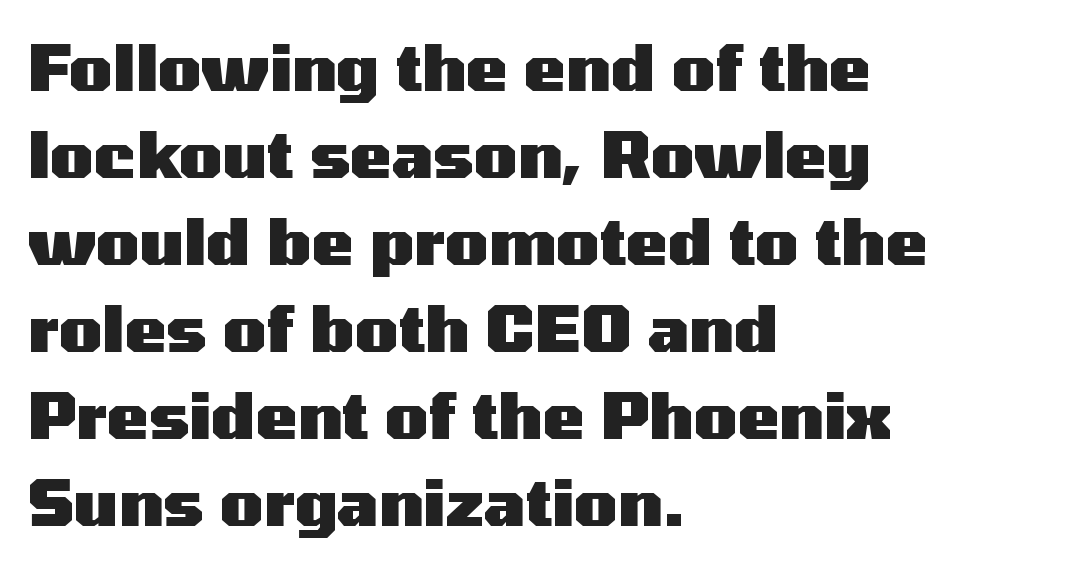
{"serif": "no", "italic": "no", "bold": "yes", "weight": "heavy", "width": "wide", "stroke_contrast": "medium", "x_height": "medium", "monospaced": "no", "underline": "no", "align": "left", "line_spacing": "normal", "line_spacing_ratio": 1.38, "letter_spacing": "normal", "letter_spacing_em": 0.0, "glyph_px": 63}
